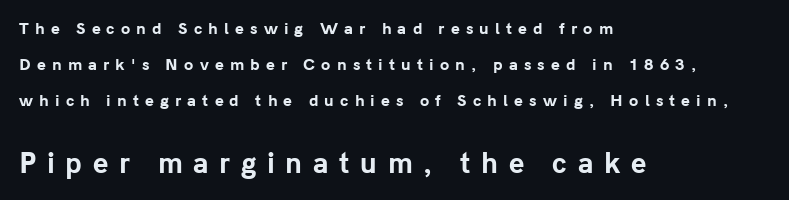
{"italic": "no", "bold": "yes", "underline": "no", "align": "left", "line_spacing": "loose", "line_spacing_ratio": 2.39, "letter_spacing": "wide", "letter_spacing_em": 0.41, "larger_block": "second", "size_ratio": 1.73, "glyph_px": 26}
